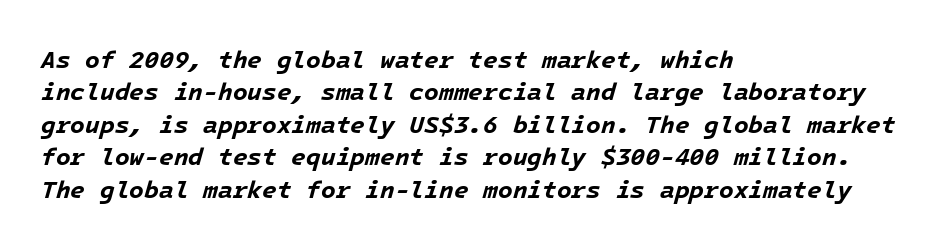
The image shows 24 px bold type, italic (leaning right); set left-aligned, normal line spacing (1.35x), normal letter spacing, not underlined.
